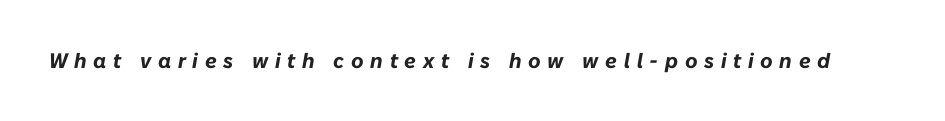
Q: Is the text bold? A: Yes.
Q: Is the text italic (slanted)? A: Yes, it leans right by about 10 degrees.
Q: Is the text underlined? A: No.
Q: Is the spacing between letters normal or unusually wide? A: Unusually wide.
